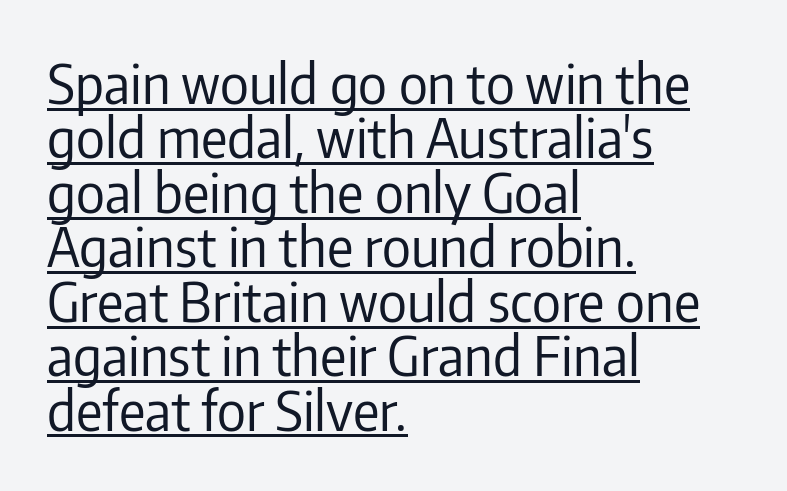
In terms of leading, this rendering errs on the cramped side. Decoration check: the copy is underlined. Serifs: no, the terminals of the letterforms are clean. When letters stand straight like this, we call the style roman or upright. Spacing between characters is what you'd get straight out of the box. Bold? No — there's no thickening of the strokes.
